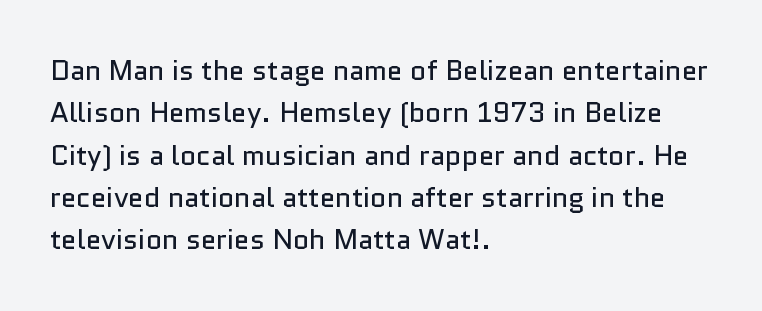
Alignment: flush left. Beneath every word, the page is bare. Successive baselines arrive at the customary interval. The rendering keeps characters at their native spacing. The glyphs in this specimen are sans serif. Note the varied advance widths — an 'i' is clearly narrower than an 'm'.
